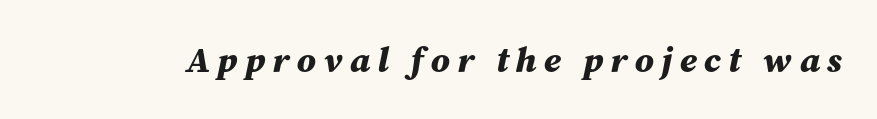
Q: Is the text bold? A: Yes.
Q: Is the text italic (slanted)? A: Yes, it leans right by about 12 degrees.
Q: Is the text underlined? A: No.
Q: Is the spacing between letters normal or unusually wide? A: Unusually wide.
Q: Width (condensed, normal, or wide)? A: Normal.
Q: Stroke contrast? A: Medium.
Q: x-height? A: Medium.
Q: Monospaced? A: No.
